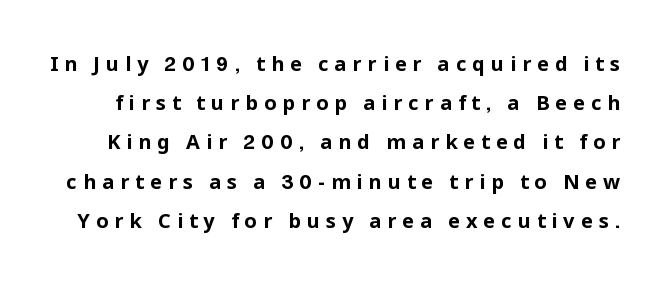
{"italic": "no", "bold": "yes", "underline": "no", "line_spacing": "loose", "line_spacing_ratio": 1.96, "letter_spacing": "wide", "letter_spacing_em": 0.3, "glyph_px": 20}
